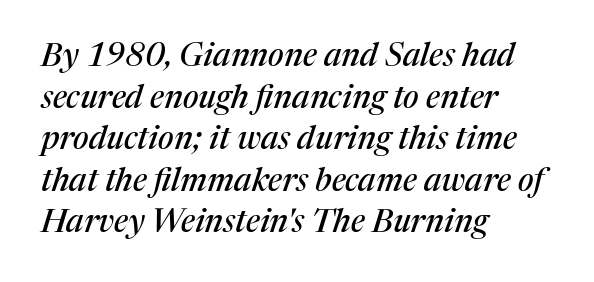
The image shows 32 px serif type, italic (leaning right); set left-aligned, normal line spacing (1.3x), normal letter spacing, not underlined; medium stroke contrast and a medium x-height.
